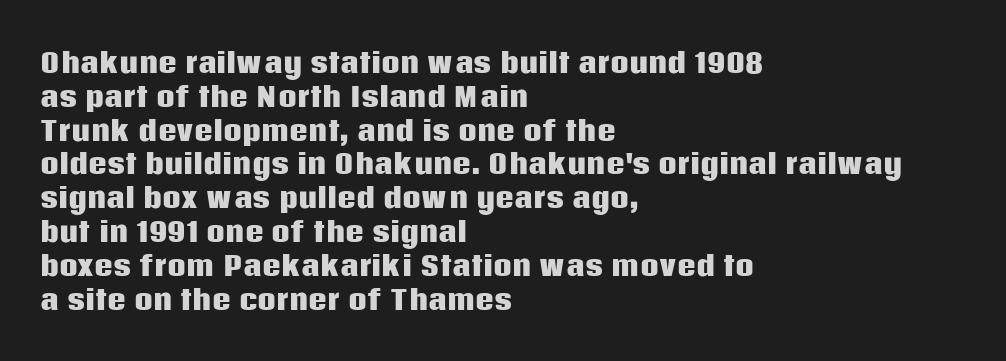
Notice how the stems are strictly vertical — no italics here. The passage shown is emphatically bold. Students, observe: this is what conventionally led text looks like. You could call the tracking neutral — neither tight nor loose. The ragged edge is on the right, which tells us the setting is flush left. Descenders are the only things crossing below the line.
